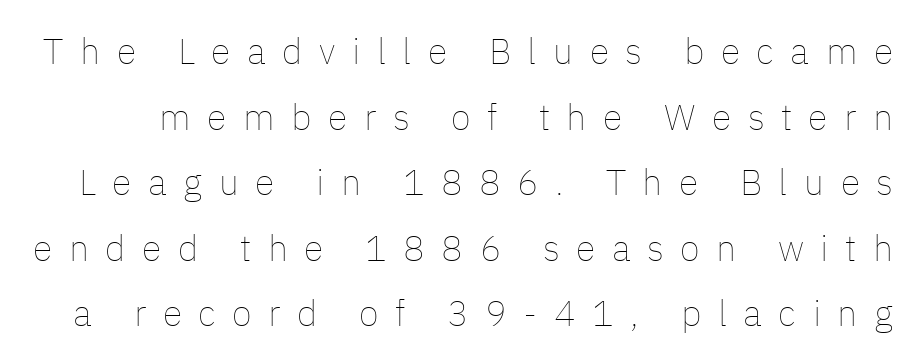
{"italic": "no", "bold": "no", "weight": "thin", "width": "normal", "stroke_contrast": "low", "x_height": "medium", "monospaced": "no", "underline": "no", "line_spacing_ratio": 1.82, "letter_spacing": "wide", "letter_spacing_em": 0.46, "glyph_px": 36}
